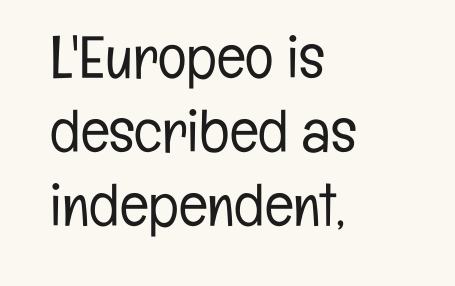
Rule under the text: the space is simply empty. The letterforms sit at book weight or below. Is the letter spacing exaggerated? No — it looks like the ordinary default. The font's upright variant was chosen for this text.
